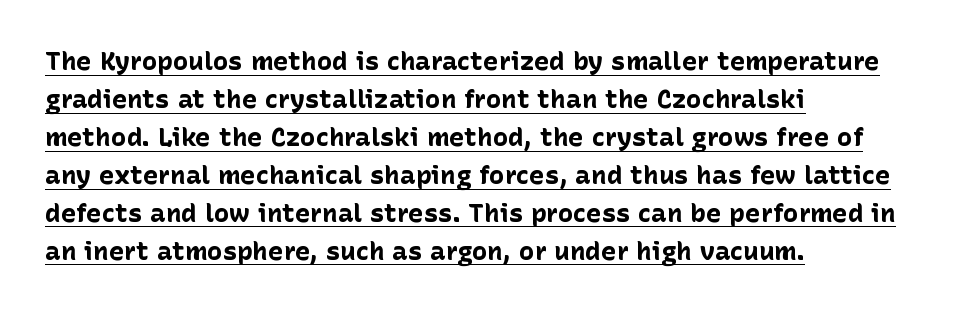
Q: Is the text bold? A: Yes.
Q: Is the text italic (slanted)? A: No, it is upright.
Q: Is the text underlined? A: Yes.
Q: How is the paragraph aligned? A: Left-aligned.
Q: Is the spacing between letters normal or unusually wide? A: Normal.
Q: Is the spacing between lines tight, normal or loose? A: Normal.
